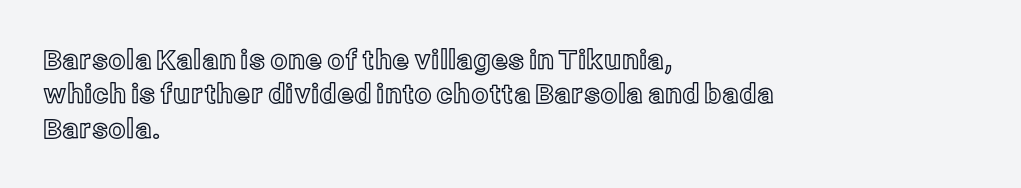
The image shows 27 px text type, upright; set left-aligned, normal line spacing (1.27x), normal letter spacing, not underlined.
